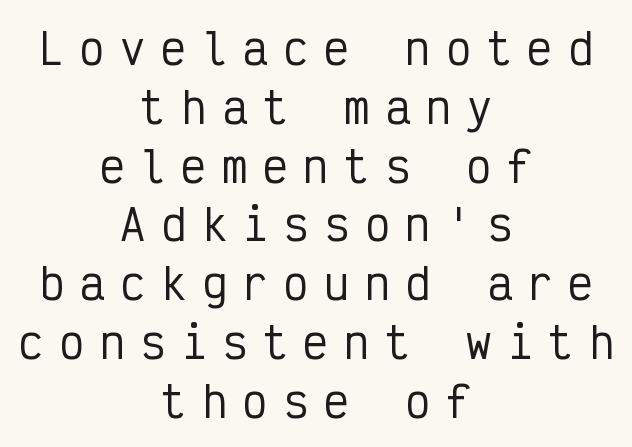
{"serif": "no", "italic": "no", "width": "condensed", "stroke_contrast": "low", "x_height": "medium", "monospaced": "yes", "underline": "no", "align": "center", "line_spacing": "normal", "line_spacing_ratio": 1.4, "letter_spacing": "wide", "letter_spacing_em": 0.37, "glyph_px": 42}
